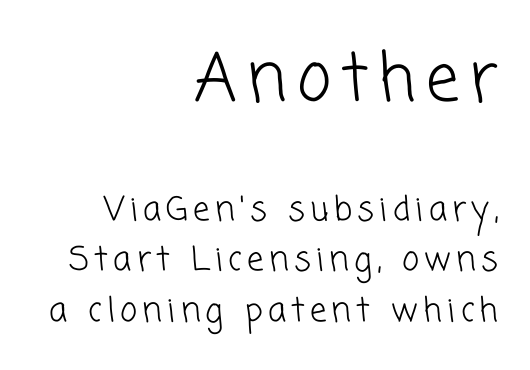
Q: Is the text bold? A: No.
Q: Is the typeface a serif or a sans-serif typeface? A: Sans-serif.
Q: Is the text underlined? A: No.
Q: How is the paragraph aligned? A: Right-aligned.
Q: Is the spacing between lines tight, normal or loose? A: Normal.
Q: Which block of text is set in a larger size, the first (top) or the second (bottom)? A: The first (top) one.
Q: Width (condensed, normal, or wide)? A: Normal.
Q: Stroke contrast? A: Low.
Q: x-height? A: Medium.
Q: Monospaced? A: No.
